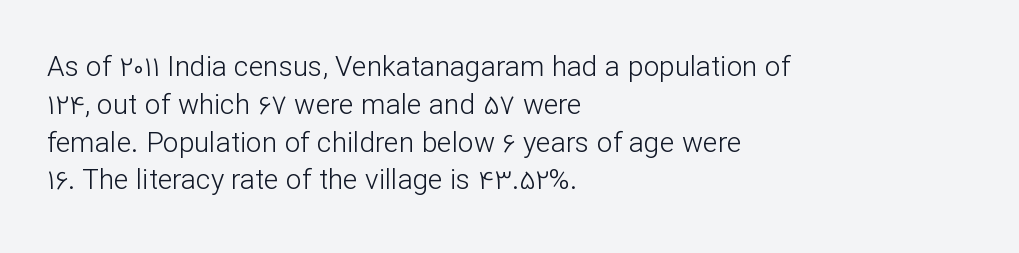
The image shows 28 px light sans-serif type, upright; set left-aligned, normal line spacing (1.35x), normal letter spacing, not underlined; low stroke contrast and a medium x-height.
